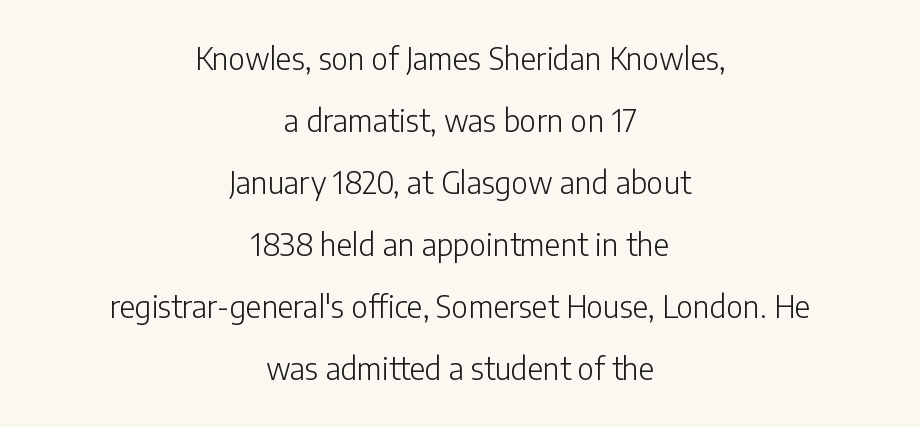
{"serif": "no", "italic": "no", "bold": "no", "weight": "light", "width": "normal", "stroke_contrast": "low", "x_height": "medium", "monospaced": "no", "underline": "no", "align": "center", "line_spacing": "loose", "line_spacing_ratio": 2.07, "letter_spacing": "normal", "letter_spacing_em": 0.0, "glyph_px": 30}
